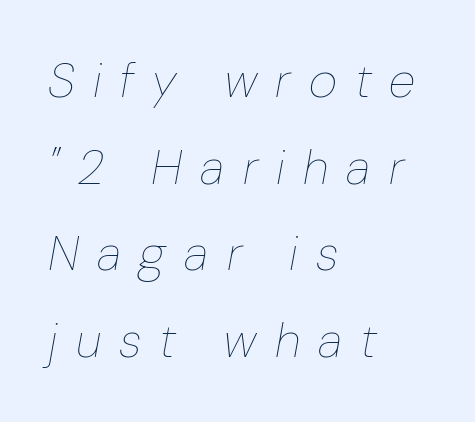
This rendering widens character spacing well past its baseline value. You could not count columns in this text — the font is proportionally spaced. Does the lettering tilt? It does — this is italic. Which margin do the lines hug? The left one — the right edge is uneven. The font is comparable to plain body text, perhaps lighter. Letters rest on an invisible, unmarked baseline.
